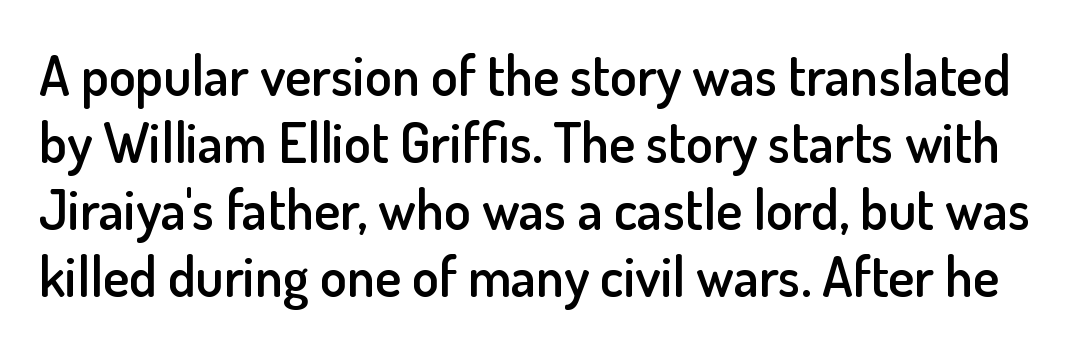
The image shows 55 px semibold sans-serif type, upright; set line spacing 1.22x, normal letter spacing, not underlined; low stroke contrast and a small x-height.
